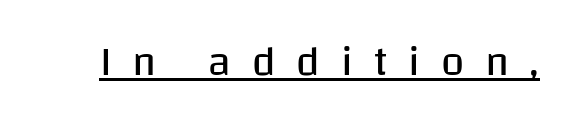
Q: Is the text bold? A: No.
Q: Is the text italic (slanted)? A: No, it is upright.
Q: Is the typeface a serif or a sans-serif typeface? A: Sans-serif.
Q: Is the text underlined? A: Yes.
Q: Is the spacing between letters normal or unusually wide? A: Unusually wide.
Q: Width (condensed, normal, or wide)? A: Normal.
Q: Stroke contrast? A: Low.
Q: x-height? A: Large.
Q: Monospaced? A: No.
